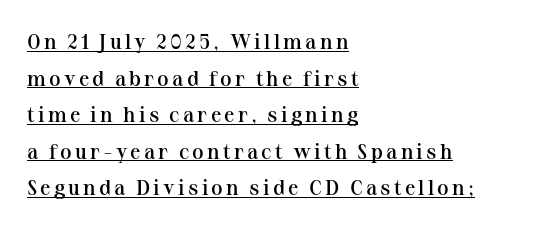
{"italic": "no", "bold": "semi", "underline": "yes", "align": "left", "line_spacing_ratio": 1.74, "glyph_px": 21}
